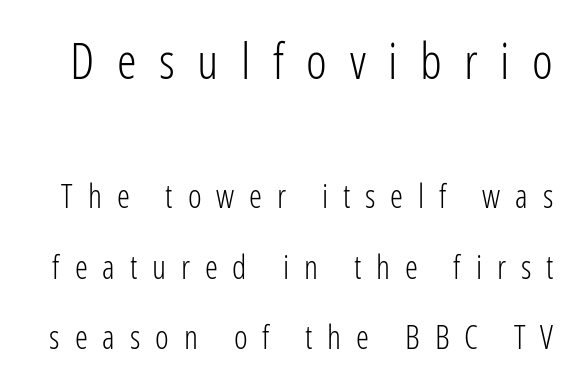
Q: Is the text bold? A: No.
Q: Is the text italic (slanted)? A: No, it is upright.
Q: Is the typeface a serif or a sans-serif typeface? A: Sans-serif.
Q: Is the text underlined? A: No.
Q: Is the spacing between letters normal or unusually wide? A: Unusually wide.
Q: Is the spacing between lines tight, normal or loose? A: Loose.
Q: Which block of text is set in a larger size, the first (top) or the second (bottom)? A: The first (top) one.
Q: Width (condensed, normal, or wide)? A: Condensed.
Q: Stroke contrast? A: Low.
Q: x-height? A: Medium.
Q: Monospaced? A: No.
